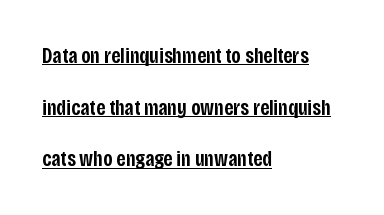
The image shows 22 px text type, upright; set left-aligned, loose line spacing (2.35x), normal letter spacing, underlined.
